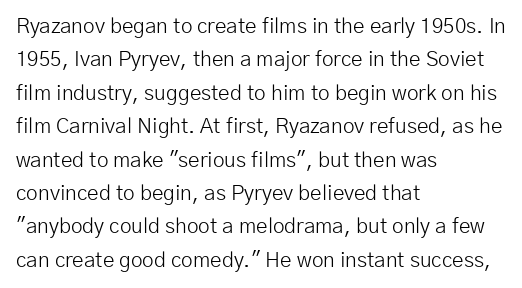
How would I describe the line gaps? Plain and ordinary. Weight: in the light-to-regular range. The type is set solid horizontally, with unmodified tracking. The lines are quadded left.
